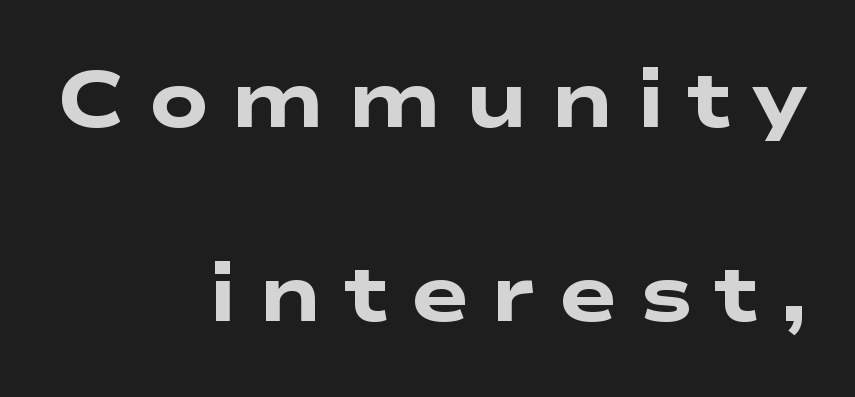
Q: Is the text bold? A: Yes.
Q: Is the typeface a serif or a sans-serif typeface? A: Sans-serif.
Q: Is the text underlined? A: No.
Q: How is the paragraph aligned? A: Right-aligned.
Q: Is the spacing between letters normal or unusually wide? A: Unusually wide.
Q: Is the spacing between lines tight, normal or loose? A: Loose.
Q: Width (condensed, normal, or wide)? A: Wide.
Q: Stroke contrast? A: Low.
Q: x-height? A: Medium.
Q: Monospaced? A: No.
